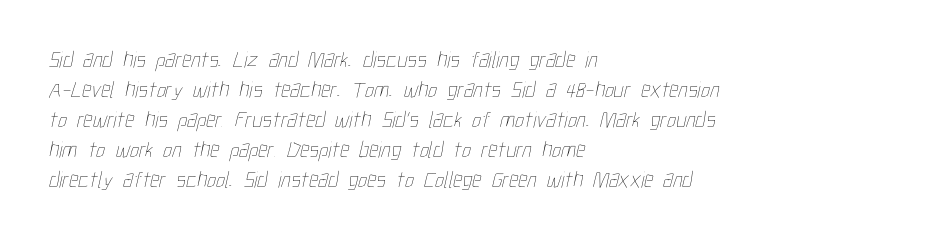
{"bold": "no", "underline": "no", "align": "left", "line_spacing": "normal", "line_spacing_ratio": 1.3, "letter_spacing": "normal", "letter_spacing_em": 0.0, "glyph_px": 23}
